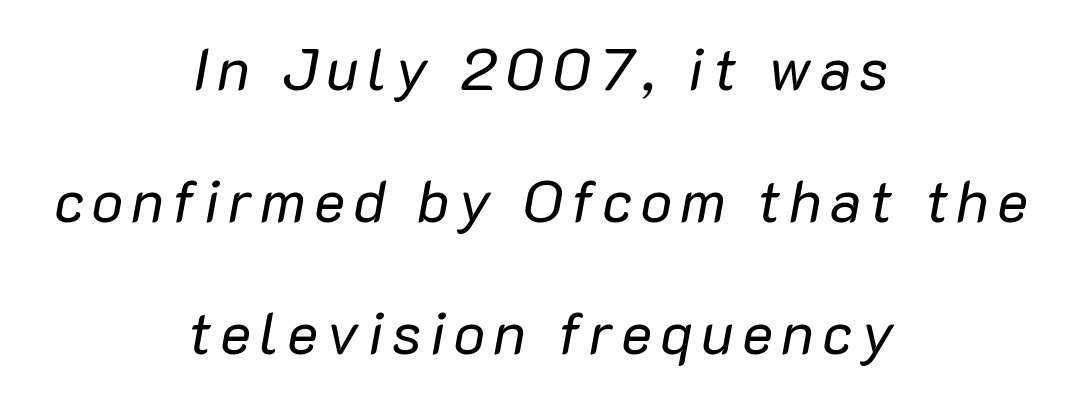
The image shows 59 px regular-weight type, italic (leaning right); set centered, loose line spacing (2.24x), not underlined; low stroke contrast and a medium x-height.
